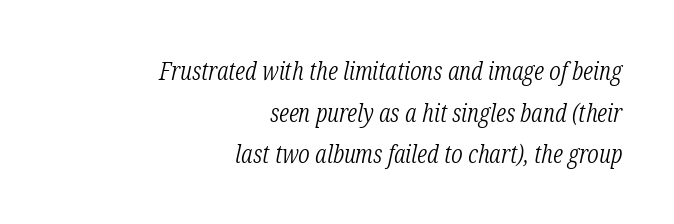
{"italic": "yes", "lean": "right", "slant_degrees": 12, "bold": "no", "underline": "no", "align": "right", "line_spacing": "normal", "line_spacing_ratio": 1.6, "letter_spacing": "normal", "letter_spacing_em": 0.0, "glyph_px": 26}
